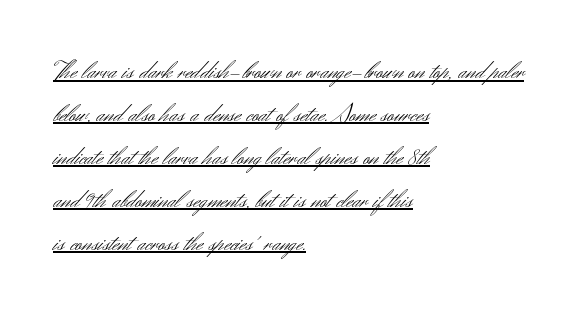
{"bold": "no", "underline": "yes", "align": "left", "line_spacing": "normal", "line_spacing_ratio": 1.59, "letter_spacing": "normal", "letter_spacing_em": 0.0, "glyph_px": 27}
